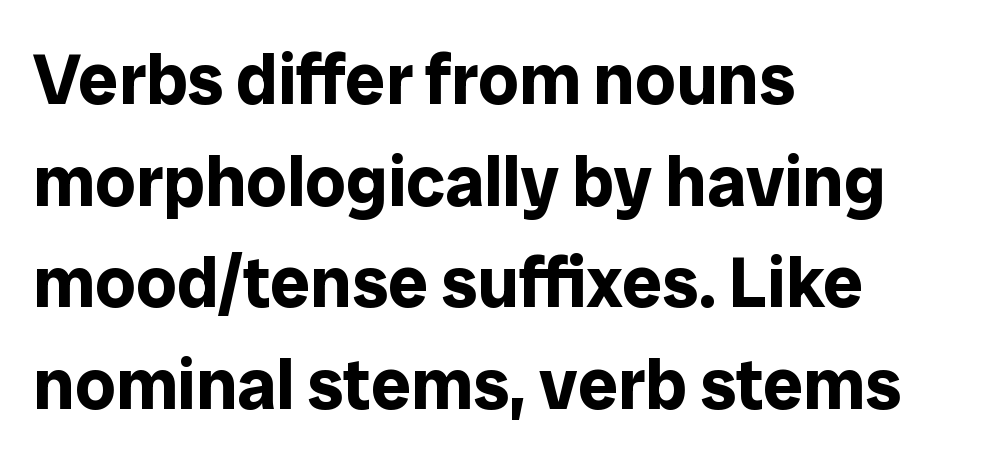
This sample is left-justified, so line endings fall wherever the words run out. This sample has the flowing, uneven cadence of proportional lettering. A bare baseline throughout the passage. The characters display no serif detailing; their extremities are plain.
